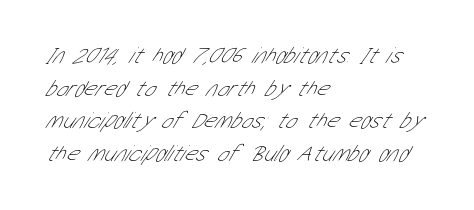
{"bold": "no", "underline": "no", "align": "left", "line_spacing": "normal", "line_spacing_ratio": 1.42, "letter_spacing": "normal", "letter_spacing_em": 0.0, "glyph_px": 23}
